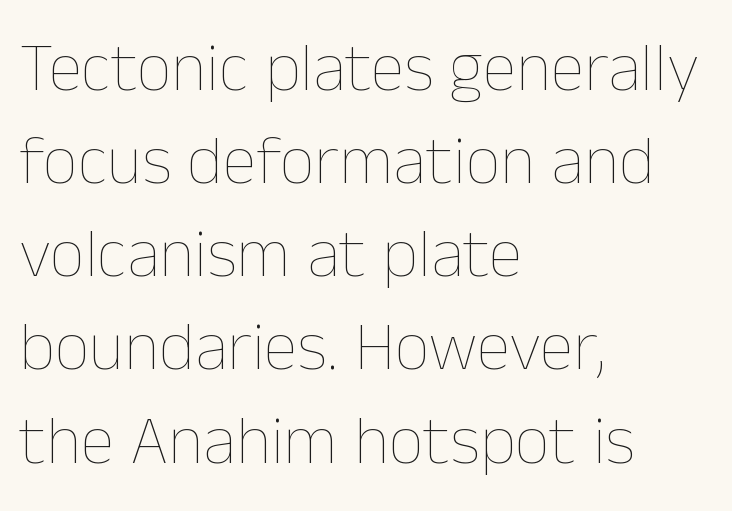
The image shows 69 px thin type, upright; set left-aligned, normal line spacing (1.35x), normal letter spacing, not underlined; low stroke contrast and a medium x-height.
